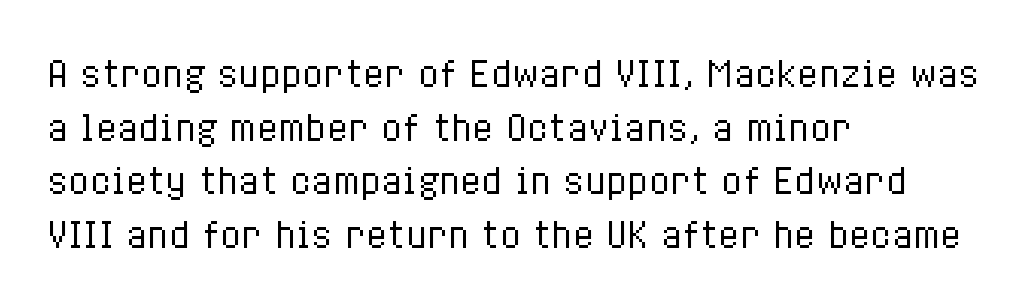
Q: Is the text bold? A: No.
Q: Is the text italic (slanted)? A: No, it is upright.
Q: Is the text underlined? A: No.
Q: How is the paragraph aligned? A: Left-aligned.
Q: Is the spacing between letters normal or unusually wide? A: Normal.
Q: Is the spacing between lines tight, normal or loose? A: Normal.
Q: Width (condensed, normal, or wide)? A: Condensed.
Q: Stroke contrast? A: Low.
Q: x-height? A: Medium.
Q: Monospaced? A: No.
